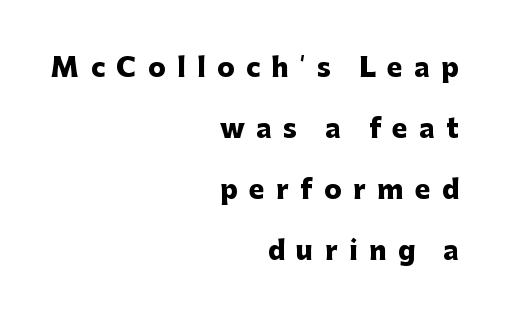
The image shows 26 px bold type, upright; set right-aligned, loose line spacing (2.35x), unusually wide letter spacing (+0.44 em), not underlined.
